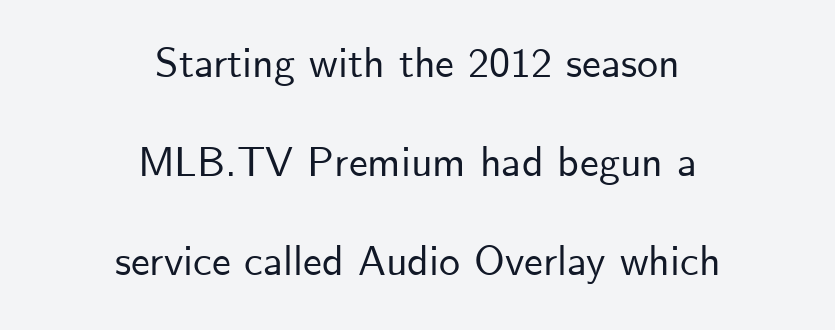
The image shows 42 px sans-serif type, upright; set centered, loose line spacing (2.36x), normal letter spacing, not underlined; low stroke contrast and a small x-height.
